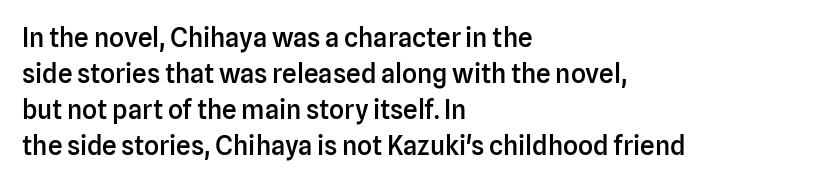
Q: Is the text bold? A: Semi-bold.
Q: Is the text italic (slanted)? A: No, it is upright.
Q: Is the text underlined? A: No.
Q: How is the paragraph aligned? A: Left-aligned.
Q: Is the spacing between letters normal or unusually wide? A: Normal.
Q: Is the spacing between lines tight, normal or loose? A: Normal.
